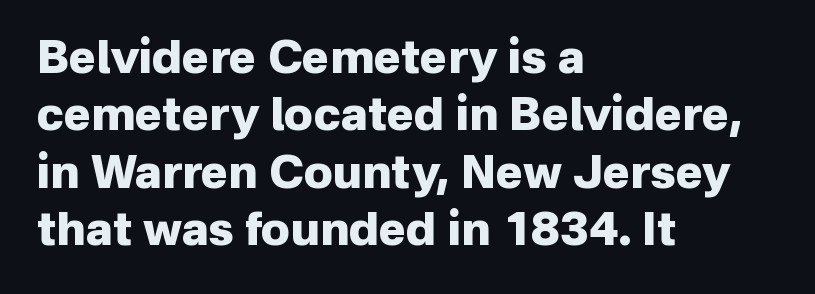
{"serif": "no", "italic": "no", "bold": "yes", "weight": "heavy", "width": "normal", "stroke_contrast": "low", "x_height": "medium", "monospaced": "no", "underline": "no", "align": "left", "line_spacing": "normal", "line_spacing_ratio": 1.25, "letter_spacing": "normal", "letter_spacing_em": 0.0, "glyph_px": 46}
